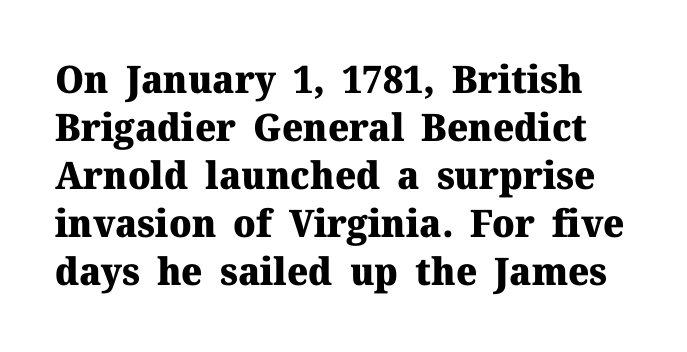
Q: Is the text bold? A: Yes.
Q: Is the text italic (slanted)? A: No, it is upright.
Q: Is the typeface a serif or a sans-serif typeface? A: Serif.
Q: Is the text underlined? A: No.
Q: Is the spacing between letters normal or unusually wide? A: Normal.
Q: Is the spacing between lines tight, normal or loose? A: Normal.
Q: Width (condensed, normal, or wide)? A: Normal.
Q: Stroke contrast? A: Medium.
Q: x-height? A: Medium.
Q: Monospaced? A: No.
